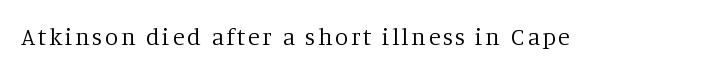
The image shows 24 px text type, upright; set not underlined.
